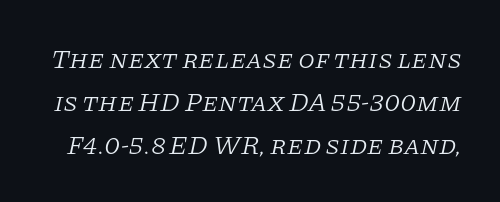
Q: Is the text bold? A: No.
Q: Is the text italic (slanted)? A: Yes, it leans right by about 11 degrees.
Q: Is the text underlined? A: No.
Q: Is the spacing between letters normal or unusually wide? A: Normal.
Q: Is the spacing between lines tight, normal or loose? A: Normal.
